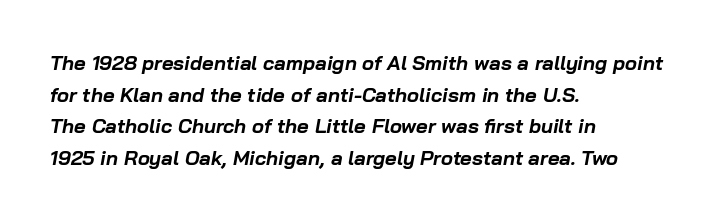
{"italic": "yes", "lean": "right", "slant_degrees": 10, "bold": "yes", "underline": "no", "align": "left", "line_spacing": "normal", "line_spacing_ratio": 1.58, "letter_spacing": "normal", "letter_spacing_em": 0.0, "glyph_px": 20}
